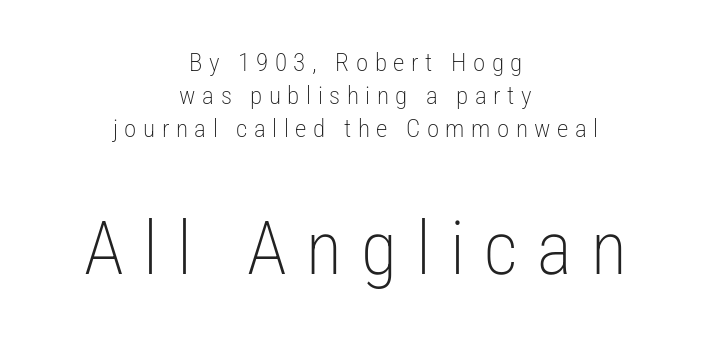
The image shows 74 px light, condensed sans-serif type, upright; set centered, normal line spacing (1.32x), unusually wide letter spacing (+0.26 em), not underlined; the second (bottom) block is 2.96x larger; low stroke contrast and a medium x-height.
